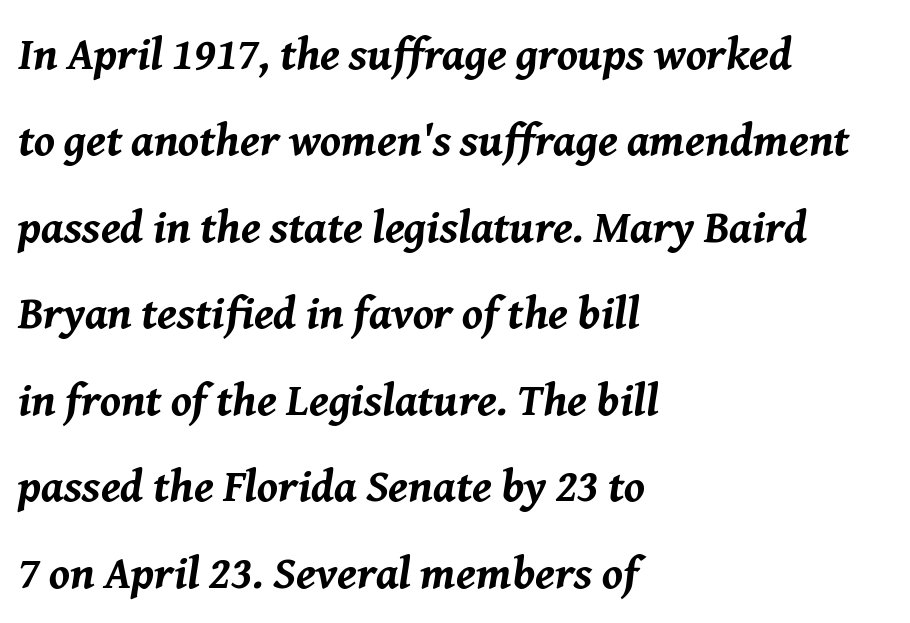
Each letter keeps its own natural width here, so spacing adapts to shape. Type without underlining. If you drew a ruler down the left edge, every line would touch it. Chunky letters — that's bold for sure. Every character sits at an angle, as italics do.
